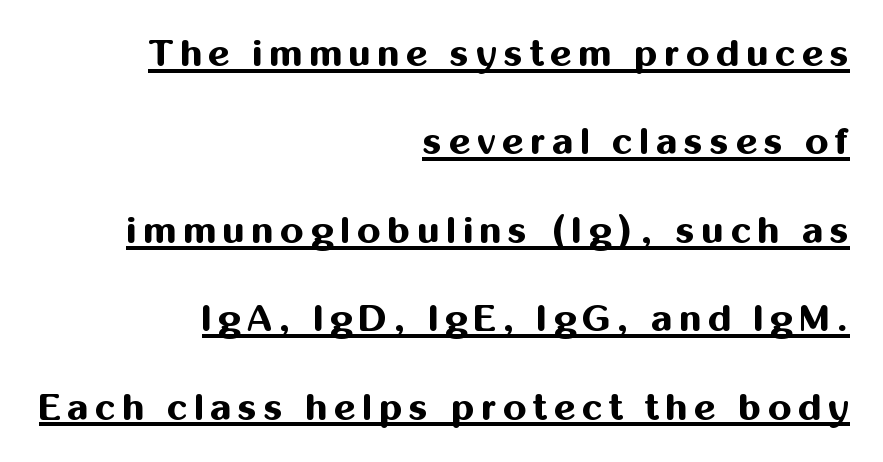
{"serif": "no", "italic": "no", "bold": "yes", "weight": "bold", "width": "normal", "stroke_contrast": "medium", "x_height": "medium", "monospaced": "no", "underline": "yes", "align": "right", "line_spacing": "loose", "line_spacing_ratio": 2.39, "glyph_px": 37}
